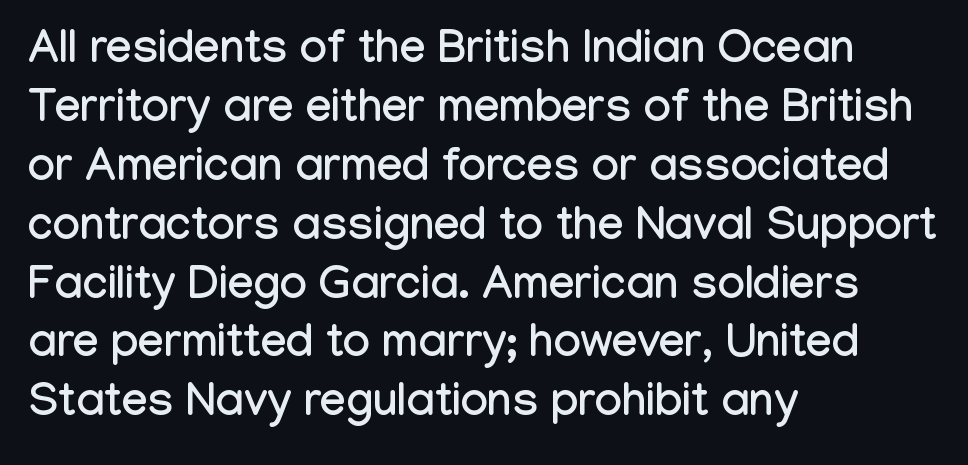
In terms of letterform style, serifs are entirely absent. Glyph-to-glyph distance matches everyday printed text. Does the copy run flush right? No — it runs flush left. You could not count columns in this text — the font is proportionally spaced. Characters remain perfectly vertical along every line. Plain, unruled lines of type.
